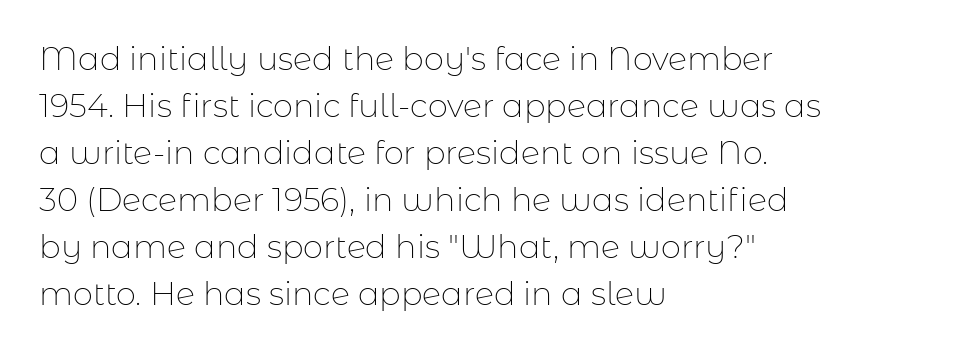
The image shows 32 px thin sans-serif type, upright; set left-aligned, normal line spacing (1.47x), normal letter spacing, not underlined; low stroke contrast and a medium x-height.
